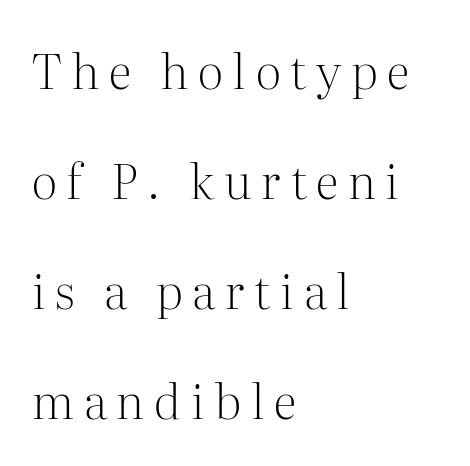
{"serif": "yes", "italic": "no", "bold": "no", "weight": "light", "width": "normal", "stroke_contrast": "medium", "x_height": "medium", "monospaced": "no", "underline": "no", "align": "left", "line_spacing": "loose", "line_spacing_ratio": 2.29, "letter_spacing": "wide", "letter_spacing_em": 0.2, "glyph_px": 48}
